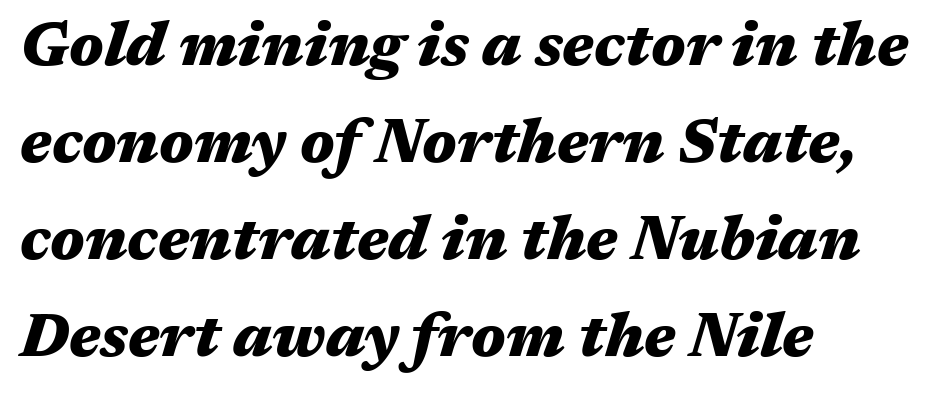
Stroke thickness is high; the sample reads as a true bold. Check under the words: just untouched page. You could call the tracking neutral — neither tight nor loose. Proportional: the letters do not fall into vertical columns. The vertical gap from one line to the next is medium. Italic? Definitely — the glyphs are oblique.
